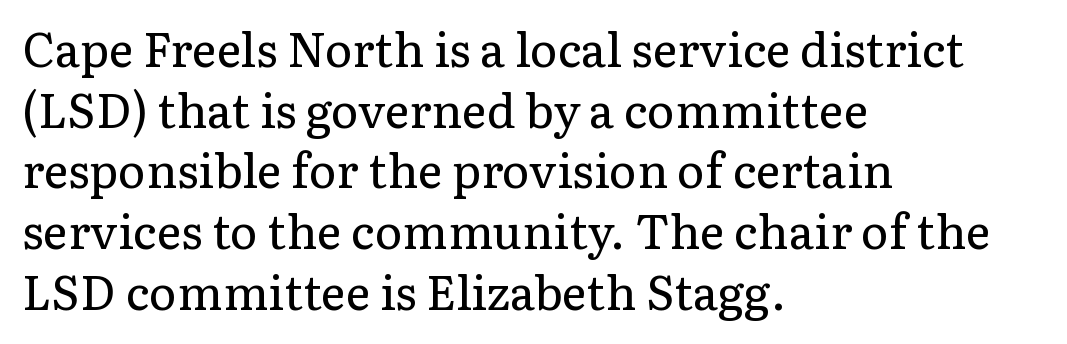
Horizontal bands of white between lines are of average thickness. Proportional: the letters do not fall into vertical columns. Line starts are locked; line ends wander. Typographically, this falls in the serif category. Bare-footed words on every line. Stroke mass is kept to a normal reading level or below.
